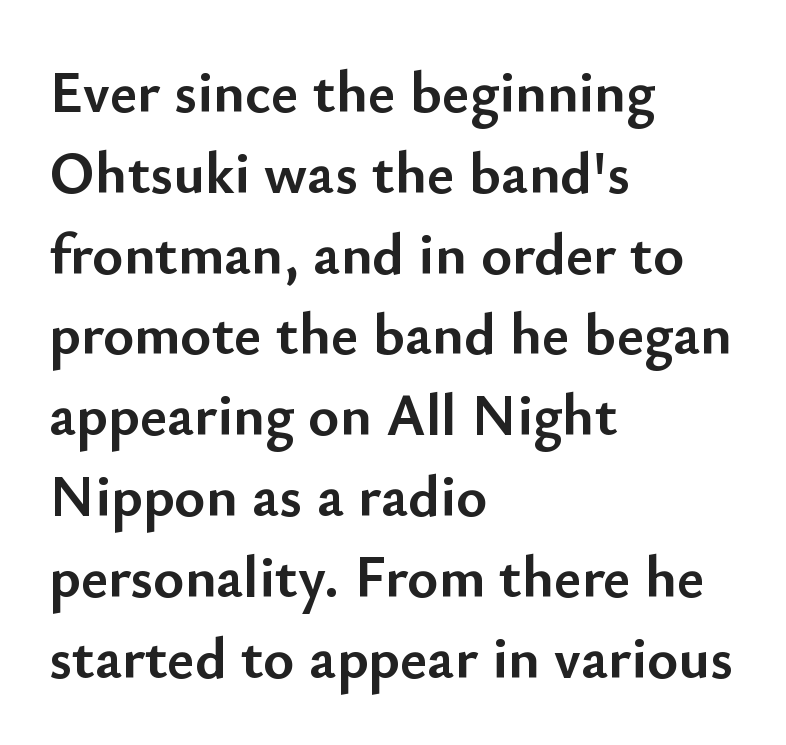
The lines are quadded left. Bare-footed words on every line. Its strokes are broad and dark, the hallmark of bold type. Designer's note — italics off, roman on. These lines are rendered in a variable-pitch font. You could call the tracking neutral — neither tight nor loose.
